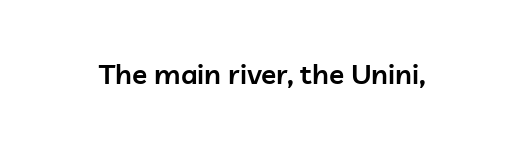
{"serif": "no", "italic": "no", "bold": "semi", "weight": "semibold", "width": "normal", "stroke_contrast": "low", "x_height": "medium", "monospaced": "no", "underline": "no", "letter_spacing": "normal", "letter_spacing_em": 0.0, "glyph_px": 28}
